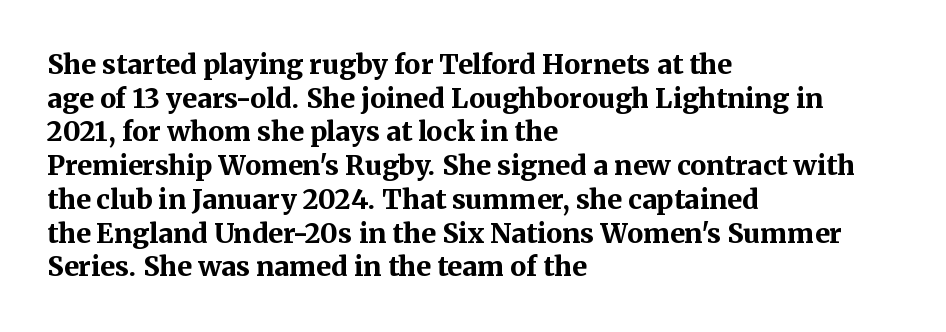
Its strokes are broad and dark, the hallmark of bold type. It's the straight-up-and-down kind of type. Regular leading. Caption: standard tracking, unaltered.
